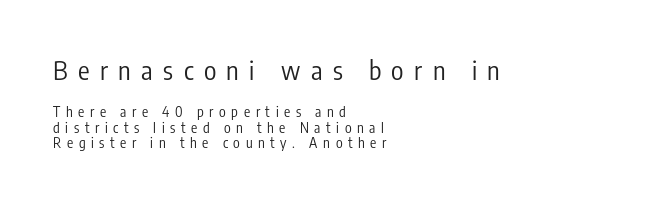
{"italic": "no", "bold": "no", "underline": "no", "align": "left", "line_spacing": "tight", "line_spacing_ratio": 1.1, "letter_spacing": "wide", "letter_spacing_em": 0.4, "larger_block": "first", "size_ratio": 1.86, "glyph_px": 26}
